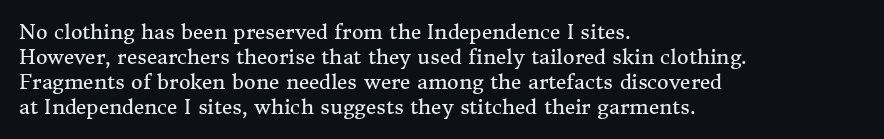
The image shows 20 px text type, upright; set left-aligned, normal line spacing (1.25x), normal letter spacing, not underlined.
